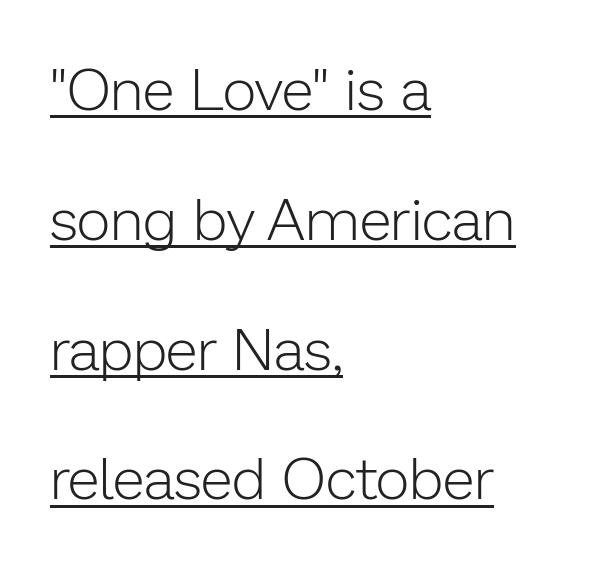
{"serif": "no", "italic": "no", "bold": "no", "weight": "light", "width": "normal", "stroke_contrast": "low", "x_height": "medium", "monospaced": "no", "underline": "yes", "align": "left", "line_spacing": "loose", "line_spacing_ratio": 2.2, "letter_spacing": "normal", "letter_spacing_em": 0.0, "glyph_px": 59}
